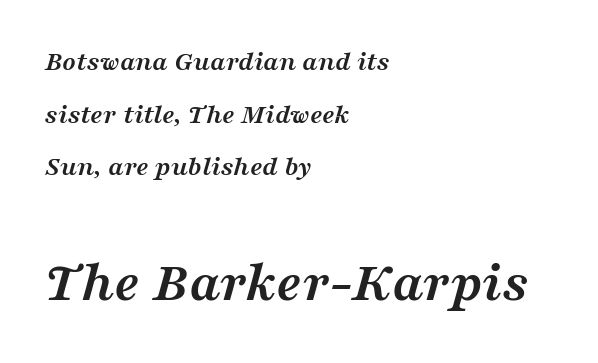
The image shows 57 px semibold, wide serif type, italic (leaning right); set left-aligned, line spacing 1.88x, normal letter spacing, not underlined; the second (bottom) block is 2.04x larger; medium stroke contrast and a medium x-height.
